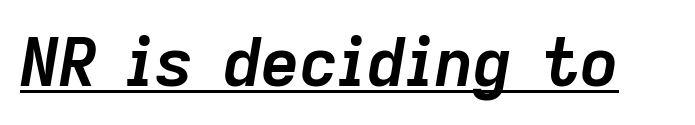
There's an unmistakable incline to the writing here. The letterforms sit shoulder to shoulder at normal distance. This sample has the flowing, uneven cadence of proportional lettering. The characters look thick and weighty, a clear bold. What decoration does the sample have? An underline.
